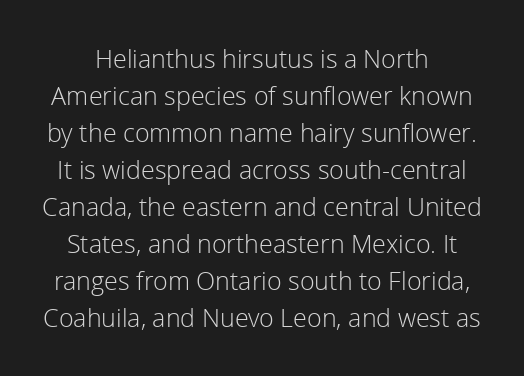
Q: Is the text bold? A: No.
Q: Is the text italic (slanted)? A: No, it is upright.
Q: Is the text underlined? A: No.
Q: Is the spacing between letters normal or unusually wide? A: Normal.
Q: Is the spacing between lines tight, normal or loose? A: Normal.
